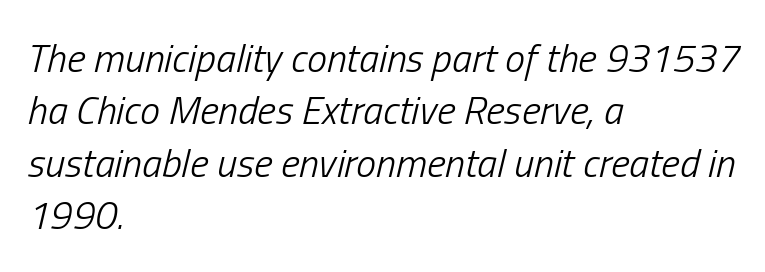
Quick note: interline space is typical. Yep, that's italic — everything's leaning. Visually the block forms a straight wall on the left and a jagged coastline on the right. Bold? No — there's no thickening of the strokes. The gaps between neighbouring characters are ordinary and unremarkable.
